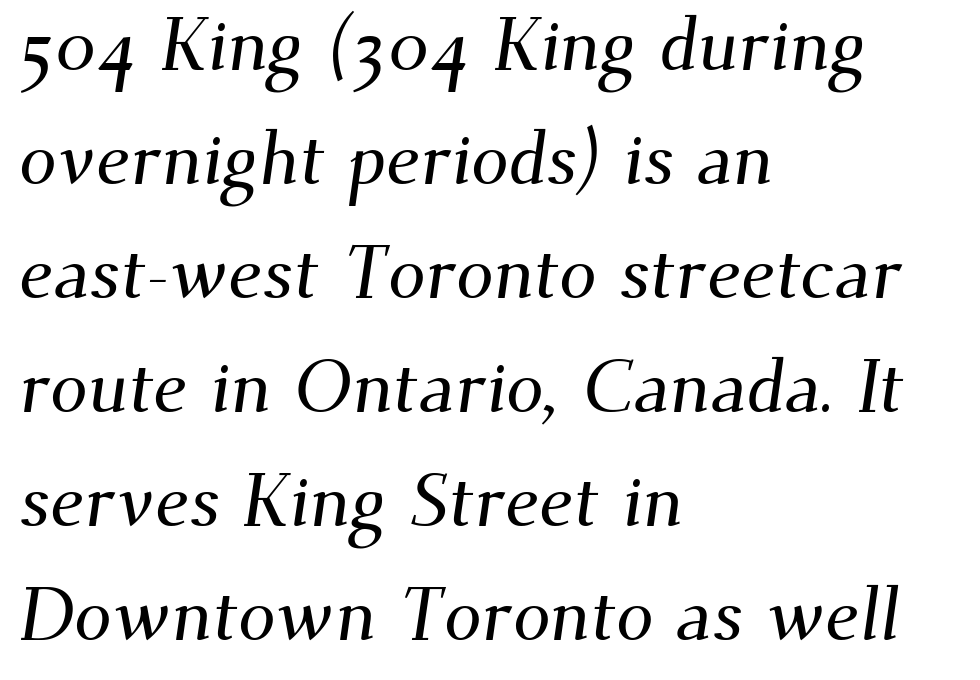
{"serif": "yes", "width": "normal", "stroke_contrast": "medium", "x_height": "small", "monospaced": "no", "underline": "no", "align": "left", "line_spacing": "normal", "line_spacing_ratio": 1.52, "letter_spacing": "normal", "letter_spacing_em": 0.0, "glyph_px": 75}
